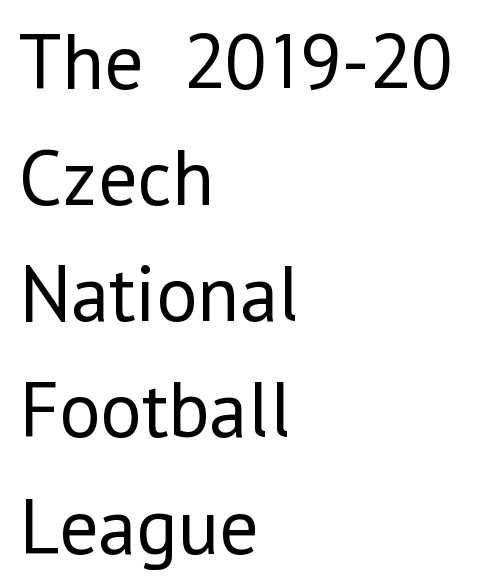
{"serif": "no", "italic": "no", "bold": "no", "weight": "regular", "width": "normal", "stroke_contrast": "low", "x_height": "medium", "monospaced": "no", "underline": "no", "align": "left", "line_spacing": "normal", "line_spacing_ratio": 1.47, "letter_spacing": "normal", "letter_spacing_em": 0.0, "glyph_px": 79}
